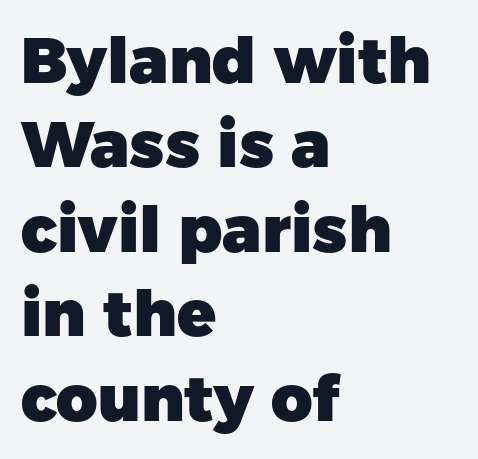
Q: Is the text bold? A: Yes.
Q: Is the text italic (slanted)? A: No, it is upright.
Q: Is the typeface a serif or a sans-serif typeface? A: Sans-serif.
Q: Is the text underlined? A: No.
Q: How is the paragraph aligned? A: Left-aligned.
Q: Is the spacing between letters normal or unusually wide? A: Normal.
Q: Is the spacing between lines tight, normal or loose? A: Normal.
Q: Width (condensed, normal, or wide)? A: Normal.
Q: Stroke contrast? A: Low.
Q: x-height? A: Medium.
Q: Monospaced? A: No.
